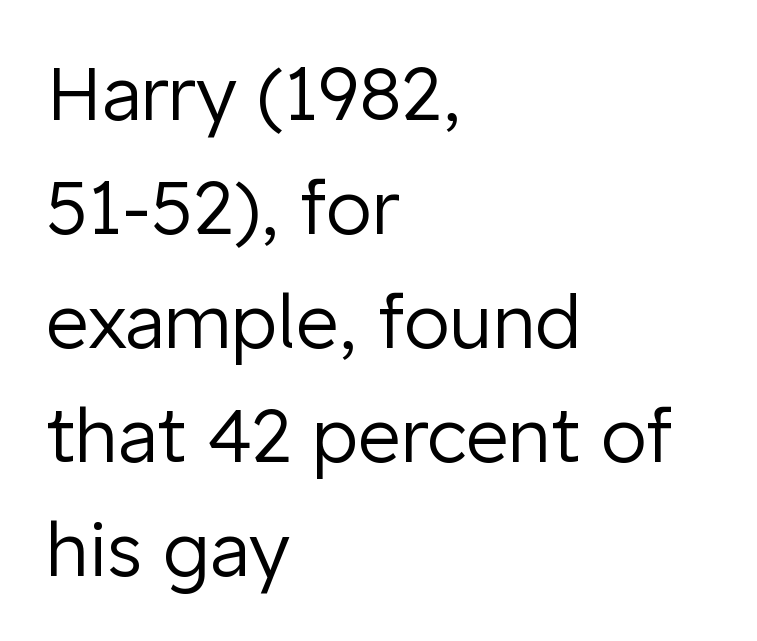
Posture: upright roman. These lines keep a tight, regular rhythm from letter to letter. Caption: face not bold, strokes unweighted. Glance below the letters and you will spot only blank space.
